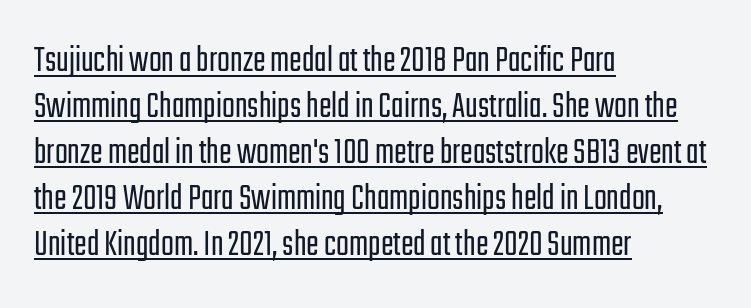
Q: Is the text bold? A: No.
Q: Is the text italic (slanted)? A: No, it is upright.
Q: Is the typeface a serif or a sans-serif typeface? A: Sans-serif.
Q: Is the text underlined? A: Yes.
Q: How is the paragraph aligned? A: Left-aligned.
Q: Is the spacing between letters normal or unusually wide? A: Normal.
Q: Width (condensed, normal, or wide)? A: Condensed.
Q: Stroke contrast? A: Low.
Q: x-height? A: Medium.
Q: Monospaced? A: No.
